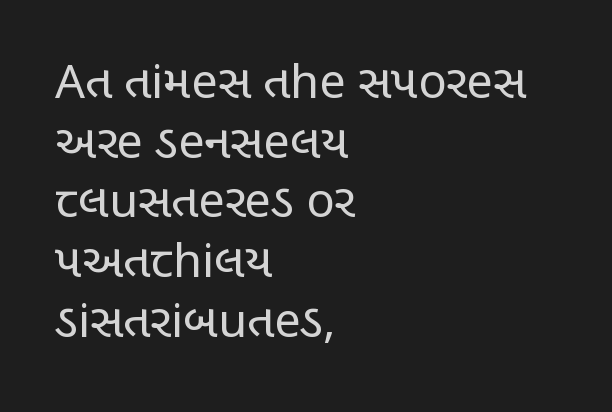
Q: Is the text bold? A: No.
Q: Is the text italic (slanted)? A: No, it is upright.
Q: Is the typeface a serif or a sans-serif typeface? A: Sans-serif.
Q: Is the text underlined? A: No.
Q: How is the paragraph aligned? A: Left-aligned.
Q: Is the spacing between letters normal or unusually wide? A: Normal.
Q: Is the spacing between lines tight, normal or loose? A: Normal.
Q: Width (condensed, normal, or wide)? A: Condensed.
Q: Stroke contrast? A: Low.
Q: x-height? A: Large.
Q: Monospaced? A: No.
